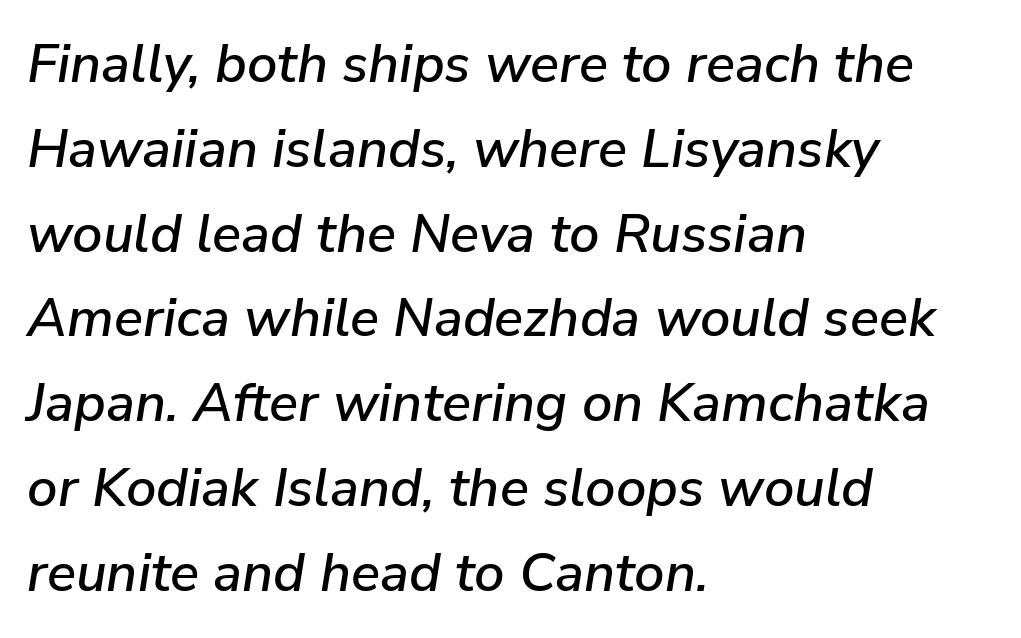
The image shows 54 px text type, italic (leaning right); set left-aligned, normal line spacing (1.57x), normal letter spacing, not underlined; low stroke contrast and a medium x-height.
